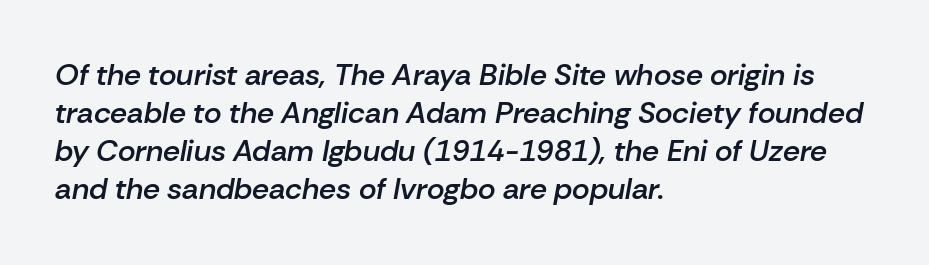
The rendering uses a moderate line-height, typical for paragraphs. Summary of weight: moderately heavy, a semibold. How are the letters spaced? Ordinarily, with no added tracking. The space directly below the letters is spotless.
